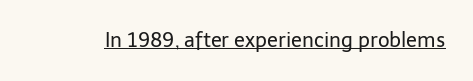
Q: Is the text bold? A: No.
Q: Is the text italic (slanted)? A: No, it is upright.
Q: Is the text underlined? A: Yes.
Q: Is the spacing between letters normal or unusually wide? A: Normal.
